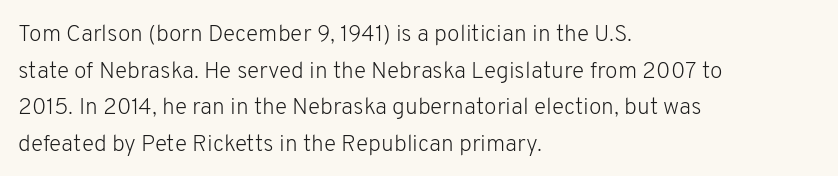
The image shows 23 px text type, upright; set left-aligned, normal line spacing (1.59x), normal letter spacing, not underlined.
